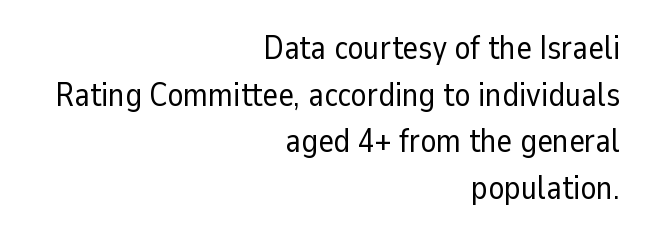
Q: Is the text bold? A: No.
Q: Is the text italic (slanted)? A: No, it is upright.
Q: Is the typeface a serif or a sans-serif typeface? A: Sans-serif.
Q: Is the text underlined? A: No.
Q: How is the paragraph aligned? A: Right-aligned.
Q: Is the spacing between letters normal or unusually wide? A: Normal.
Q: Is the spacing between lines tight, normal or loose? A: Normal.
Q: Width (condensed, normal, or wide)? A: Normal.
Q: Stroke contrast? A: Low.
Q: x-height? A: Medium.
Q: Monospaced? A: No.
